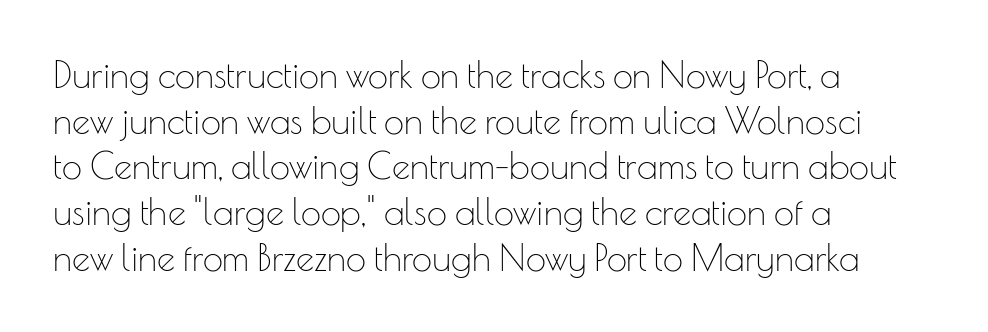
Q: Is the text bold? A: No.
Q: Is the text italic (slanted)? A: No, it is upright.
Q: Is the typeface a serif or a sans-serif typeface? A: Sans-serif.
Q: Is the text underlined? A: No.
Q: How is the paragraph aligned? A: Left-aligned.
Q: Is the spacing between letters normal or unusually wide? A: Normal.
Q: Is the spacing between lines tight, normal or loose? A: Normal.
Q: Width (condensed, normal, or wide)? A: Normal.
Q: Stroke contrast? A: Low.
Q: x-height? A: Small.
Q: Monospaced? A: No.
